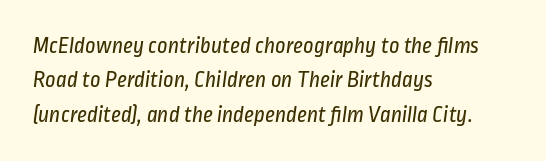
These lines sit exactly where default settings would place them. Layout note: lines flush left. The horizontal fit of the characters is conventional and even. The zone under the glyphs is completely vacant.
